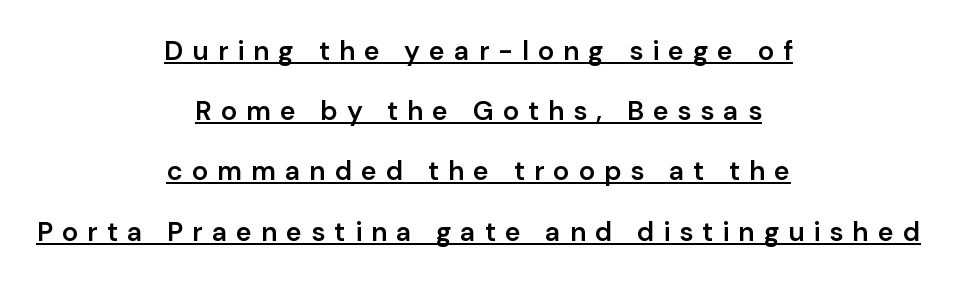
{"italic": "no", "bold": "semi", "underline": "yes", "align": "center", "line_spacing": "loose", "line_spacing_ratio": 2.23, "letter_spacing": "wide", "letter_spacing_em": 0.33, "glyph_px": 27}
